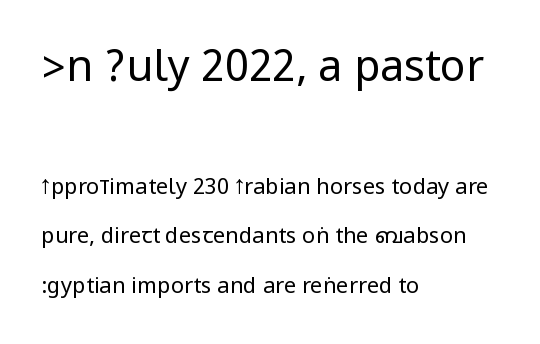
Q: Is the text bold? A: No.
Q: Is the text italic (slanted)? A: No, it is upright.
Q: Is the typeface a serif or a sans-serif typeface? A: Sans-serif.
Q: Is the text underlined? A: No.
Q: How is the paragraph aligned? A: Left-aligned.
Q: Is the spacing between letters normal or unusually wide? A: Normal.
Q: Is the spacing between lines tight, normal or loose? A: Loose.
Q: Which block of text is set in a larger size, the first (top) or the second (bottom)? A: The first (top) one.
Q: Width (condensed, normal, or wide)? A: Condensed.
Q: Stroke contrast? A: Low.
